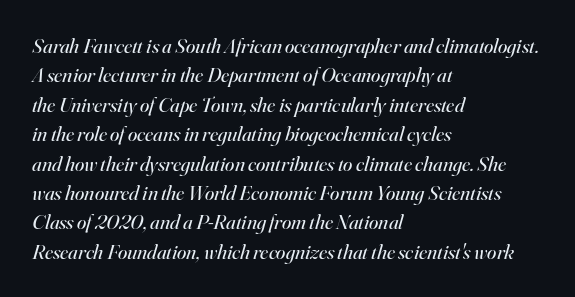
Q: Is the text bold? A: No.
Q: Is the text italic (slanted)? A: Yes, it leans right by about 16 degrees.
Q: Is the text underlined? A: No.
Q: How is the paragraph aligned? A: Left-aligned.
Q: Is the spacing between letters normal or unusually wide? A: Normal.
Q: Is the spacing between lines tight, normal or loose? A: Normal.
